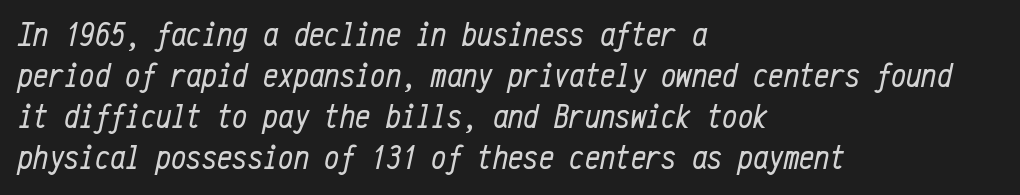
{"italic": "yes", "lean": "right", "slant_degrees": 12, "bold": "no", "weight": "regular", "width": "condensed", "stroke_contrast": "low", "x_height": "medium", "monospaced": "yes", "underline": "no", "align": "left", "line_spacing_ratio": 1.21, "letter_spacing": "normal", "letter_spacing_em": 0.0, "glyph_px": 34}
